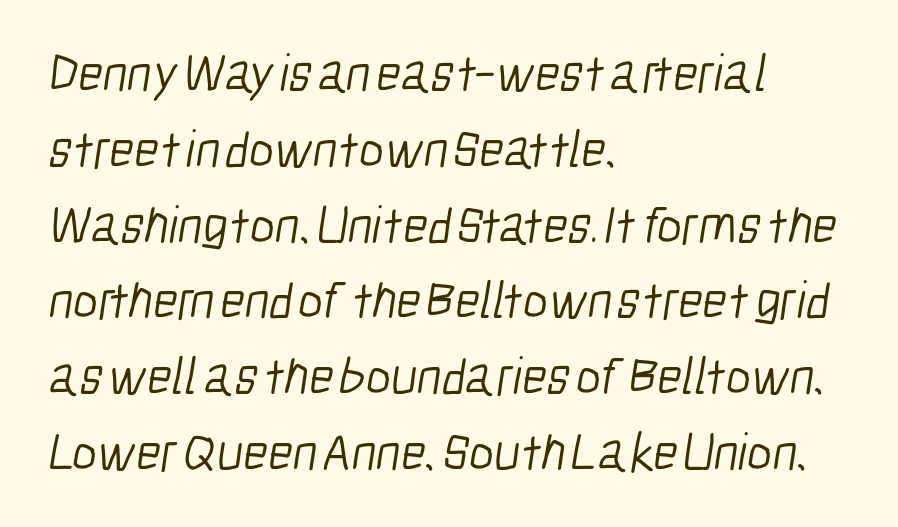
Stroke thickness stays within the range of a standard reading face or lighter. Looks like regular typesetting: each glyph gets only the width it needs. The passage is arranged the way most books set body copy — flush left. The foot of each line stays bare and open. Line spacing here is normal.
